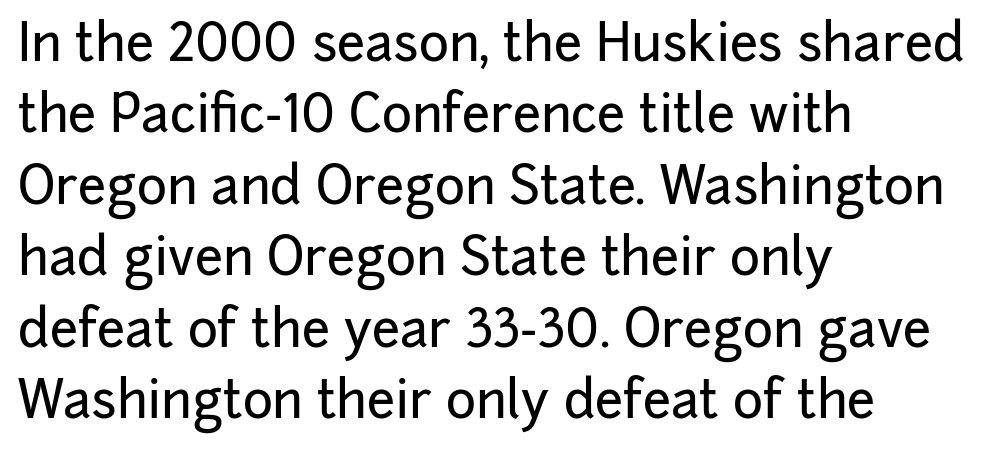
Note the varied advance widths — an 'i' is clearly narrower than an 'm'. Words float on clear page, feet unadorned. Nothing unusual about the tracking: characters are spaced as the font intends. Upright lettering throughout. One glance says typical: line gaps are just what's usual. Typeset ragged right — the left edge is the straight one.
